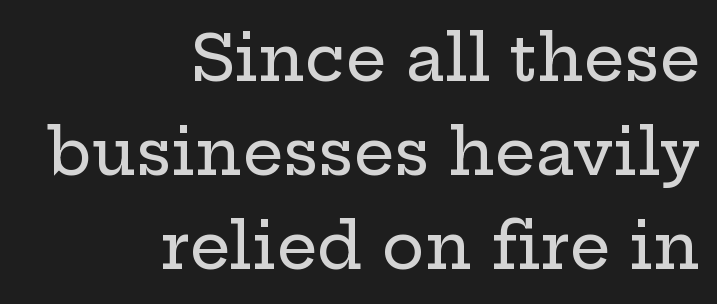
Q: Is the text italic (slanted)? A: No, it is upright.
Q: Is the typeface a serif or a sans-serif typeface? A: Serif.
Q: Is the text underlined? A: No.
Q: How is the paragraph aligned? A: Right-aligned.
Q: Is the spacing between letters normal or unusually wide? A: Normal.
Q: Is the spacing between lines tight, normal or loose? A: Normal.
Q: Width (condensed, normal, or wide)? A: Wide.
Q: Stroke contrast? A: Low.
Q: x-height? A: Medium.
Q: Monospaced? A: No.
